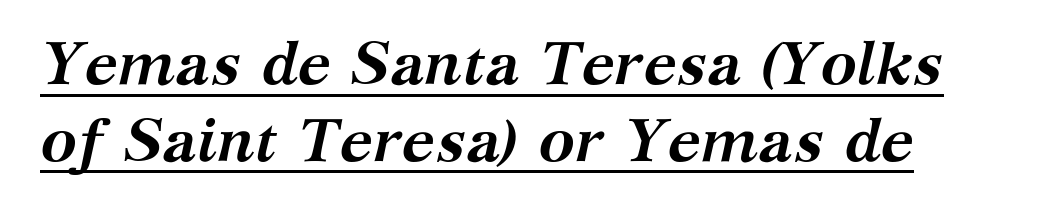
An italicized treatment has been applied to the whole sample. Students, observe the line beneath the letters — that is underlining. The face used here is seriffed, in the tradition of book romans. Summary of weight: heavy, a full bold.
